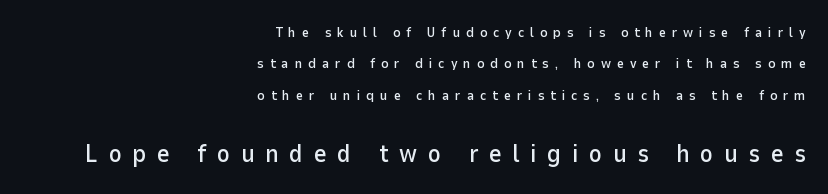
{"italic": "no", "underline": "no", "align": "right", "line_spacing": "loose", "line_spacing_ratio": 2.24, "letter_spacing": "wide", "letter_spacing_em": 0.42, "larger_block": "second", "size_ratio": 1.79, "glyph_px": 25}
